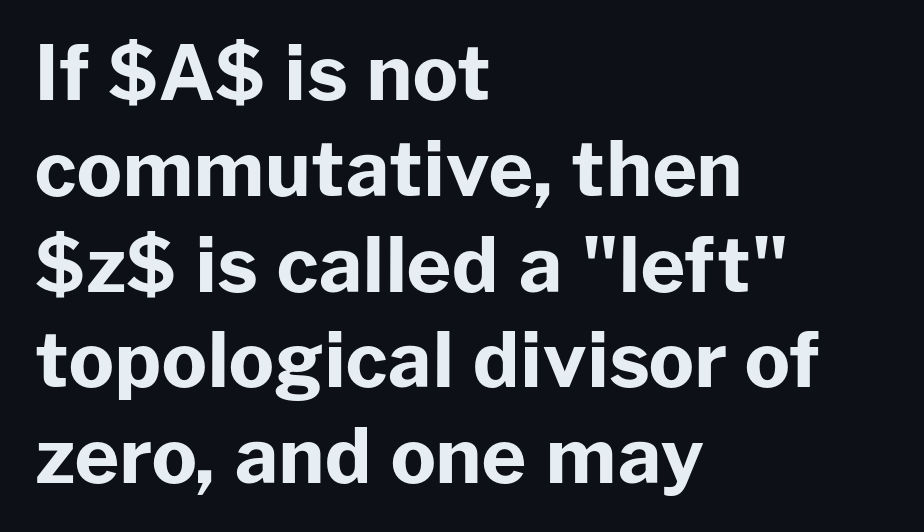
{"serif": "no", "italic": "no", "bold": "yes", "weight": "bold", "width": "normal", "stroke_contrast": "low", "x_height": "medium", "monospaced": "no", "underline": "no", "align": "left", "line_spacing": "normal", "line_spacing_ratio": 1.26, "letter_spacing": "normal", "letter_spacing_em": 0.0, "glyph_px": 76}
